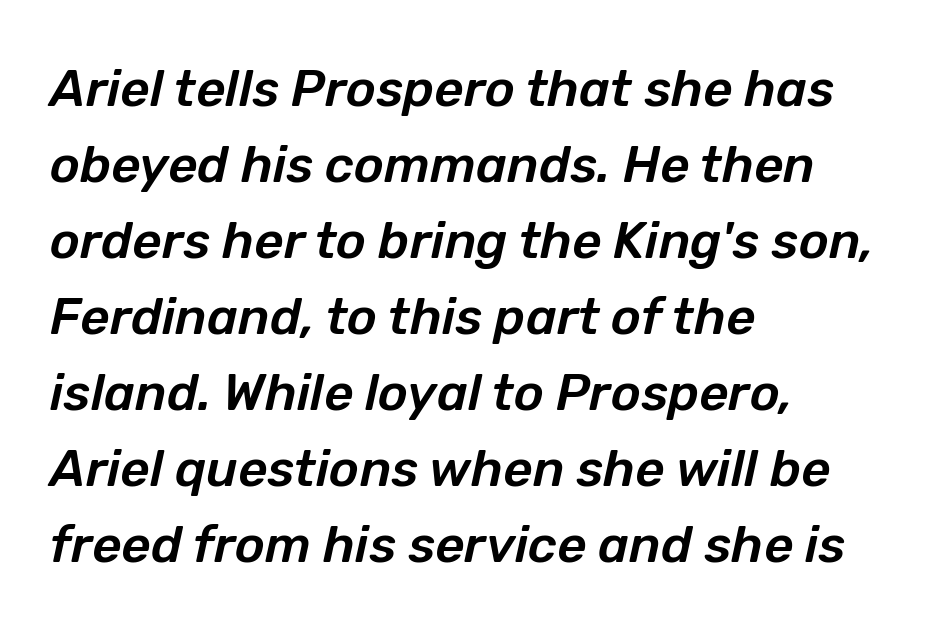
{"italic": "yes", "lean": "right", "slant_degrees": 12, "width": "normal", "stroke_contrast": "low", "x_height": "medium", "monospaced": "no", "underline": "no", "align": "left", "line_spacing": "normal", "line_spacing_ratio": 1.49, "letter_spacing": "normal", "letter_spacing_em": 0.0, "glyph_px": 51}
